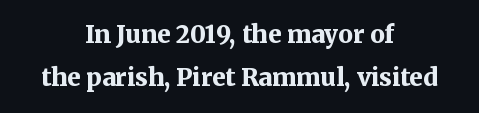
{"italic": "no", "bold": "yes", "underline": "no", "align": "center", "line_spacing_ratio": 1.8, "letter_spacing": "normal", "letter_spacing_em": 0.0, "glyph_px": 24}
